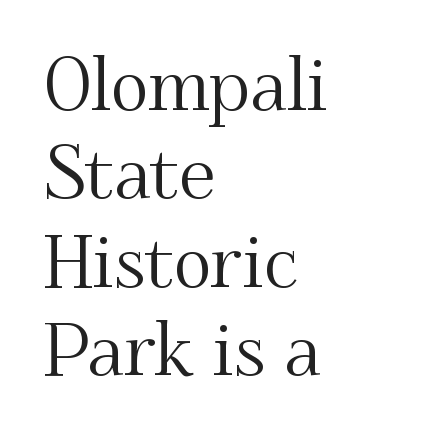
{"serif": "yes", "italic": "no", "width": "normal", "stroke_contrast": "medium", "x_height": "small", "monospaced": "no", "underline": "no", "align": "left", "line_spacing_ratio": 1.21, "letter_spacing": "normal", "letter_spacing_em": 0.0, "glyph_px": 73}
